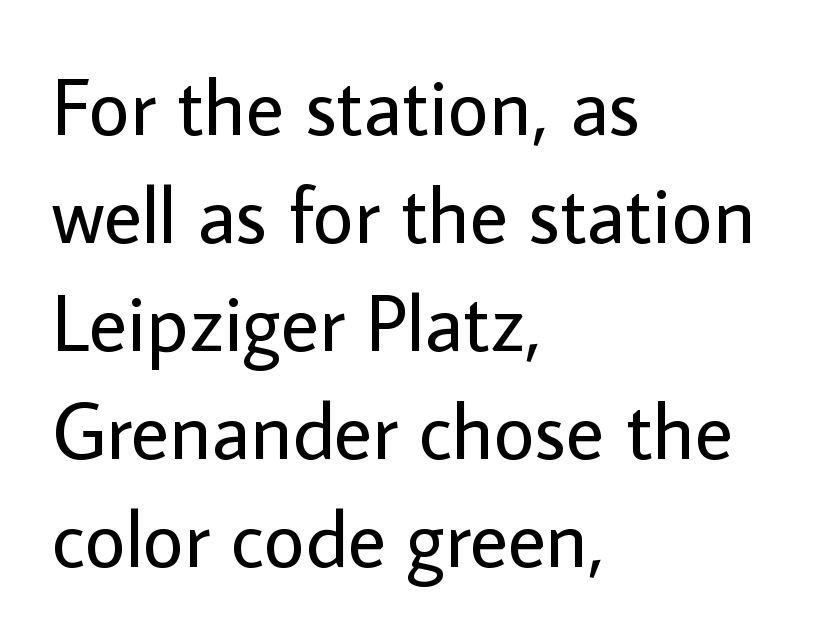
{"serif": "no", "italic": "no", "bold": "no", "weight": "regular", "width": "normal", "stroke_contrast": "low", "x_height": "medium", "monospaced": "no", "underline": "no", "align": "left", "line_spacing": "normal", "line_spacing_ratio": 1.35, "letter_spacing": "normal", "letter_spacing_em": 0.0, "glyph_px": 80}
